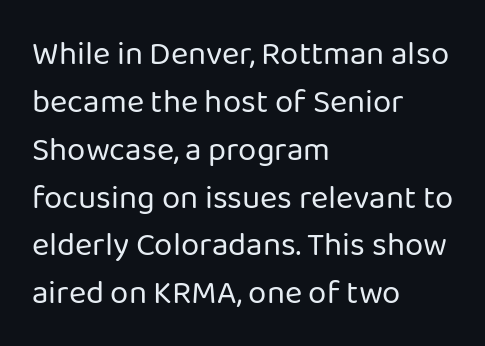
{"serif": "no", "italic": "no", "bold": "no", "weight": "regular", "width": "normal", "stroke_contrast": "low", "x_height": "medium", "monospaced": "no", "underline": "no", "align": "left", "line_spacing": "normal", "line_spacing_ratio": 1.45, "letter_spacing": "normal", "letter_spacing_em": 0.0, "glyph_px": 33}
